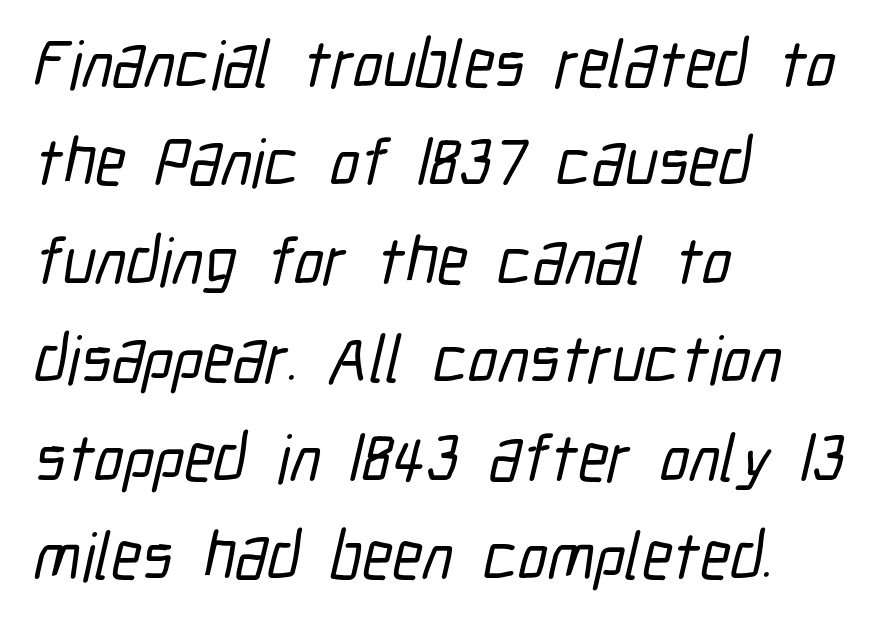
The rendering uses natural spacing where letterforms have individual widths. The zone under the glyphs is completely vacant. A classic flush-left, rag-right setting is used for this passage. The vertical gap from one line to the next is medium. Regarding serifs, this sample does without them. Words appear dense and cohesive because spacing is normal.
